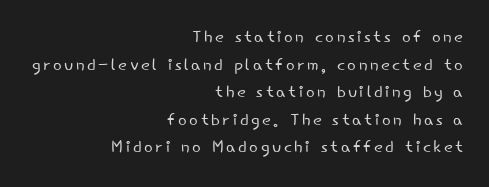
Q: Is the text bold? A: No.
Q: Is the text italic (slanted)? A: No, it is upright.
Q: Is the text underlined? A: No.
Q: How is the paragraph aligned? A: Right-aligned.
